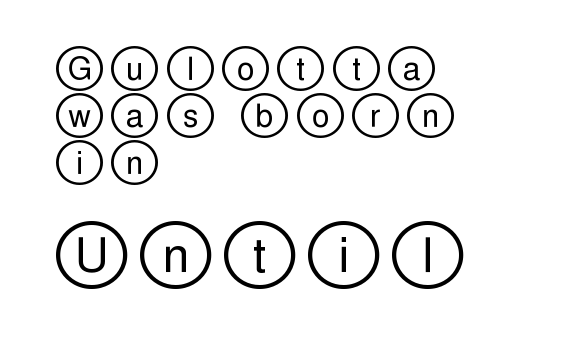
The image shows 47 px wide type, upright; set left-aligned, normal line spacing (1.52x), unusually wide letter spacing (+0.24 em), not underlined; the second (bottom) block is 1.52x larger; a large x-height.
